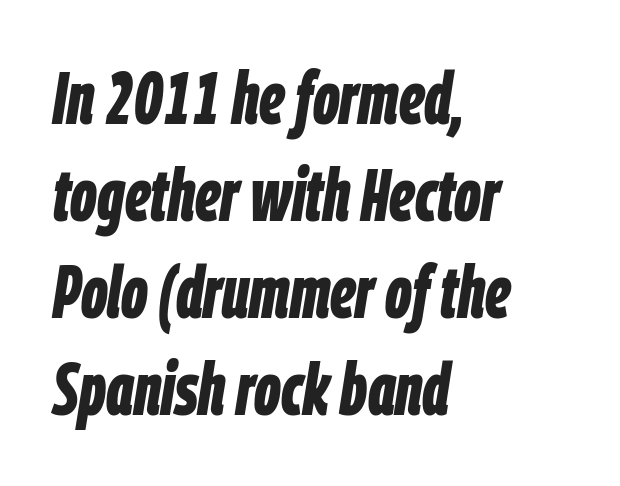
The image shows 73 px bold, condensed type, italic (leaning right); set left-aligned, normal line spacing (1.33x), normal letter spacing, not underlined; low stroke contrast and a large x-height.
